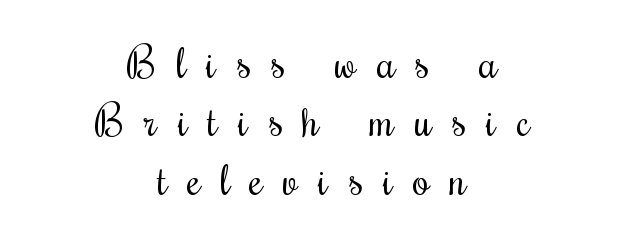
{"serif": "yes", "bold": "no", "weight": "regular", "width": "condensed", "stroke_contrast": "medium", "x_height": "small", "monospaced": "no", "underline": "no", "align": "center", "line_spacing": "normal", "line_spacing_ratio": 1.36, "letter_spacing": "wide", "letter_spacing_em": 0.47, "glyph_px": 43}
